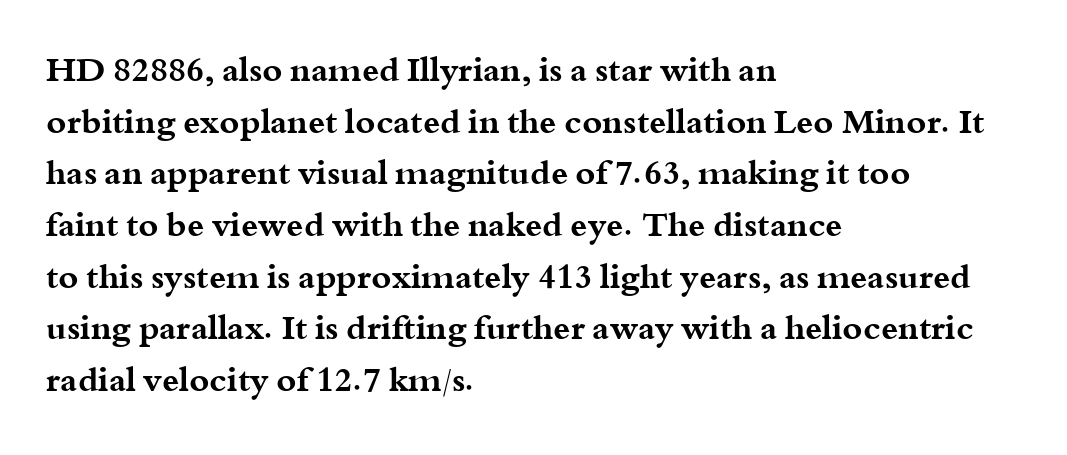
Q: Is the text bold? A: Yes.
Q: Is the text italic (slanted)? A: No, it is upright.
Q: Is the typeface a serif or a sans-serif typeface? A: Serif.
Q: Is the text underlined? A: No.
Q: How is the paragraph aligned? A: Left-aligned.
Q: Is the spacing between letters normal or unusually wide? A: Normal.
Q: Is the spacing between lines tight, normal or loose? A: Normal.
Q: Width (condensed, normal, or wide)? A: Wide.
Q: Stroke contrast? A: Medium.
Q: x-height? A: Small.
Q: Monospaced? A: No.
